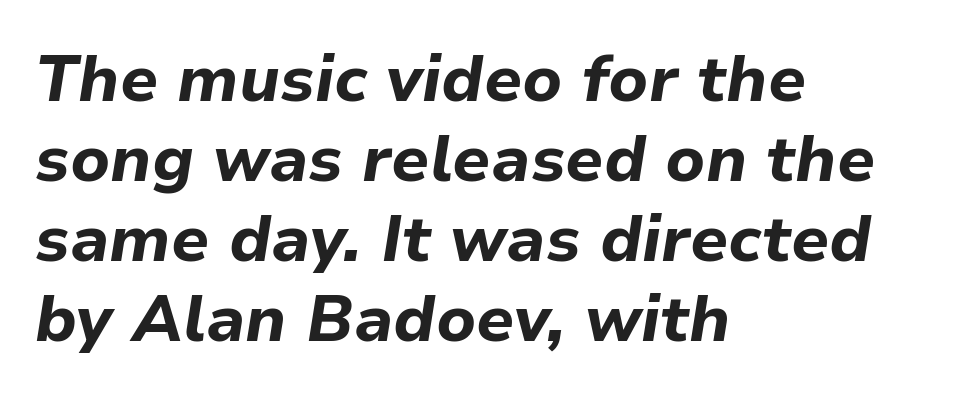
{"italic": "yes", "lean": "right", "slant_degrees": 9, "bold": "yes", "weight": "bold", "width": "normal", "stroke_contrast": "low", "x_height": "medium", "monospaced": "no", "underline": "no", "align": "left", "line_spacing_ratio": 1.23, "letter_spacing": "normal", "letter_spacing_em": 0.0, "glyph_px": 65}
